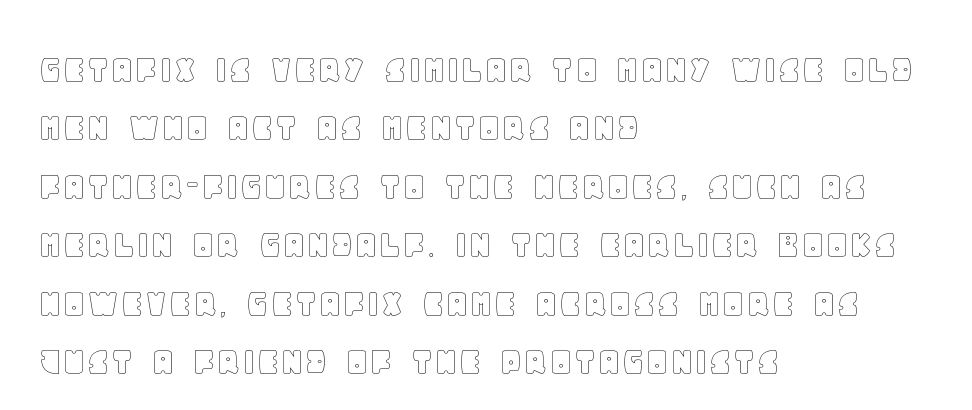
Think of a printed novel: that variable character pitch is what you see here. Tracking here is standard; glyphs follow each other at the usual distance. Typeset ragged right — the left edge is the straight one. These lines sit exactly where default settings would place them. Every character sits straight up, as roman type does.
